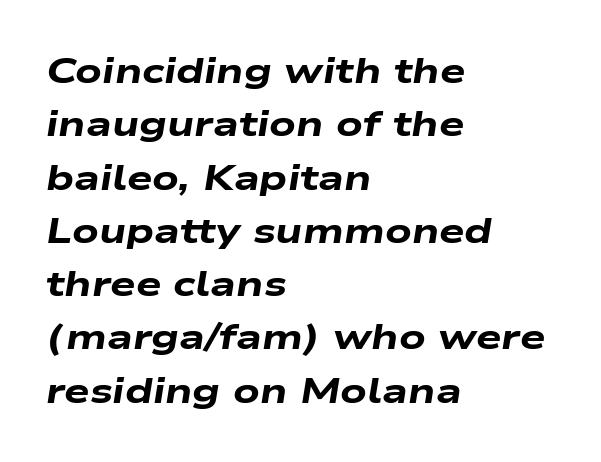
Q: Is the text bold? A: Yes.
Q: Is the text italic (slanted)? A: Yes, it leans right by about 9 degrees.
Q: Is the text underlined? A: No.
Q: How is the paragraph aligned? A: Left-aligned.
Q: Is the spacing between letters normal or unusually wide? A: Normal.
Q: Is the spacing between lines tight, normal or loose? A: Normal.
Q: Width (condensed, normal, or wide)? A: Wide.
Q: Stroke contrast? A: Low.
Q: x-height? A: Medium.
Q: Monospaced? A: No.
